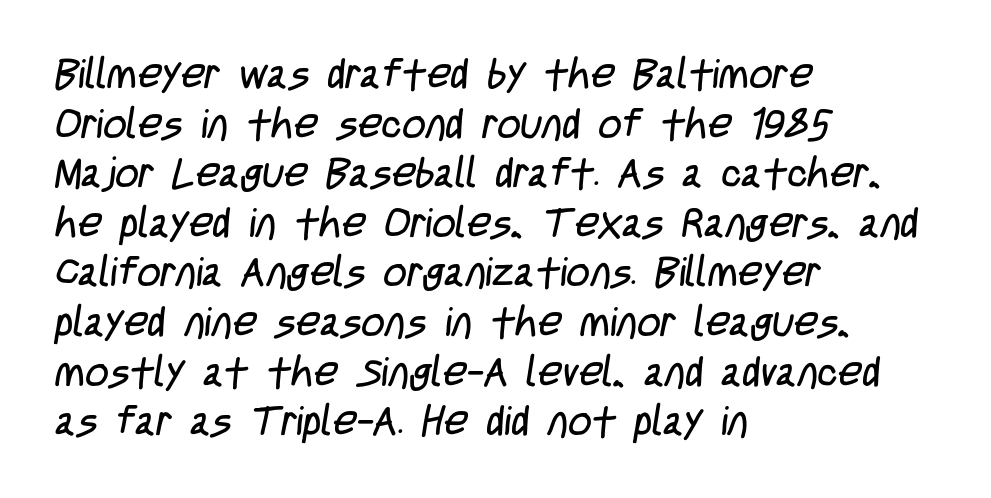
Q: Is the text bold? A: No.
Q: Is the typeface a serif or a sans-serif typeface? A: Sans-serif.
Q: Is the text underlined? A: No.
Q: How is the paragraph aligned? A: Left-aligned.
Q: Is the spacing between letters normal or unusually wide? A: Normal.
Q: Width (condensed, normal, or wide)? A: Condensed.
Q: Stroke contrast? A: Low.
Q: x-height? A: Large.
Q: Monospaced? A: No.
